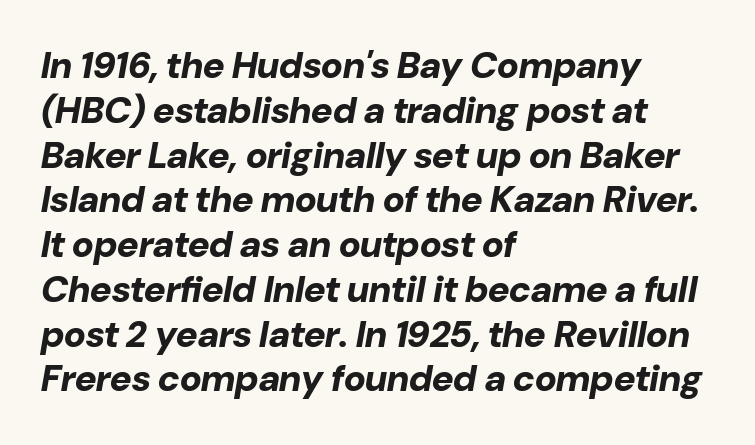
Q: Is the text bold? A: Yes.
Q: Is the text italic (slanted)? A: Yes, it leans right by about 10 degrees.
Q: Is the text underlined? A: No.
Q: How is the paragraph aligned? A: Left-aligned.
Q: Is the spacing between letters normal or unusually wide? A: Normal.
Q: Width (condensed, normal, or wide)? A: Normal.
Q: Stroke contrast? A: Low.
Q: x-height? A: Medium.
Q: Monospaced? A: No.
